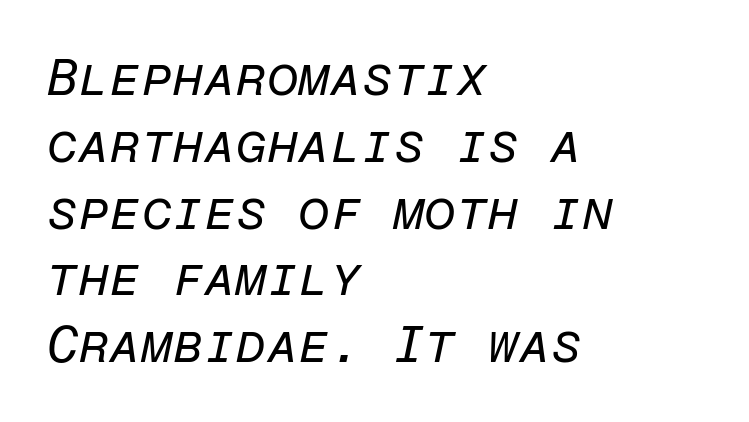
Notice how descenders clear the ascenders below comfortably — that's standard leading. Weight class: somewhere from thin through regular. Has an underline been added? It has not. Standard letterfit; no display-style spreading of the glyphs. Teacher's note: observe the even left margin — that is flush-left alignment.
